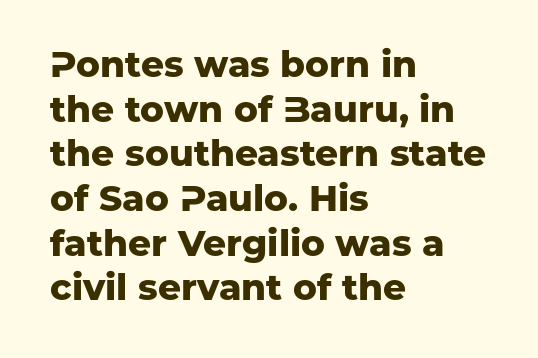
The image shows 36 px heavy sans-serif type, upright; set left-aligned, line spacing 1.24x, normal letter spacing, not underlined; low stroke contrast and a medium x-height.
